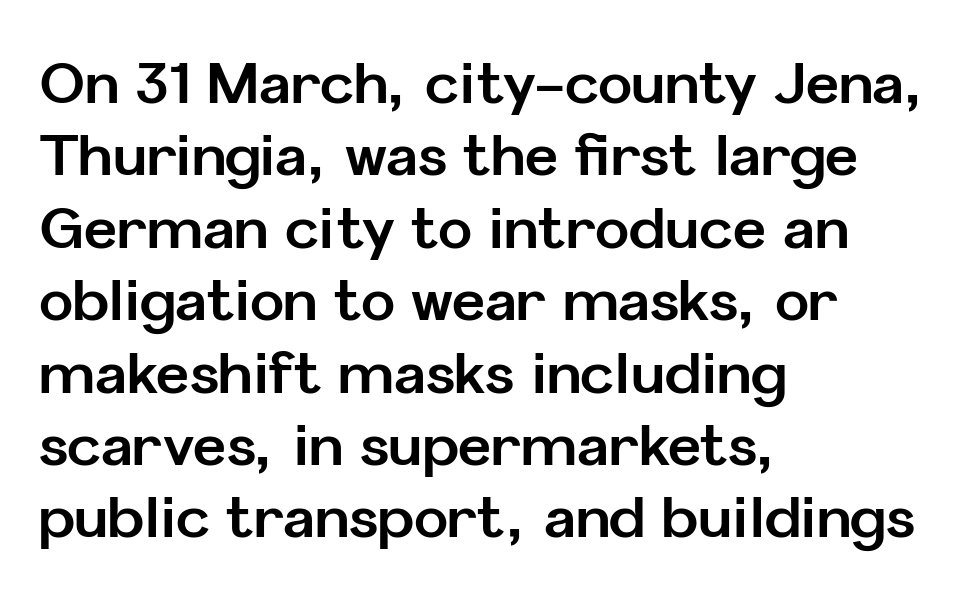
Q: Is the text bold? A: Yes.
Q: Is the text italic (slanted)? A: No, it is upright.
Q: Is the typeface a serif or a sans-serif typeface? A: Sans-serif.
Q: Is the text underlined? A: No.
Q: How is the paragraph aligned? A: Left-aligned.
Q: Is the spacing between letters normal or unusually wide? A: Normal.
Q: Is the spacing between lines tight, normal or loose? A: Normal.
Q: Width (condensed, normal, or wide)? A: Normal.
Q: Stroke contrast? A: Low.
Q: x-height? A: Medium.
Q: Monospaced? A: No.
